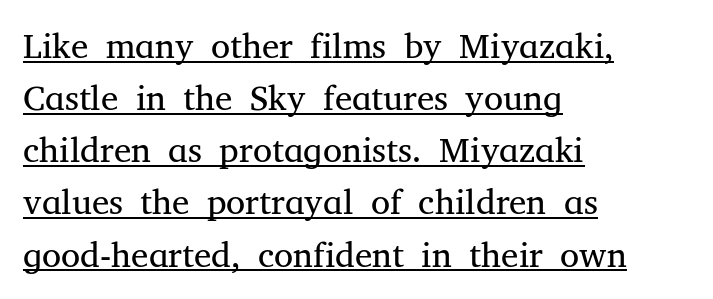
Q: Is the text bold? A: No.
Q: Is the text italic (slanted)? A: No, it is upright.
Q: Is the typeface a serif or a sans-serif typeface? A: Serif.
Q: Is the text underlined? A: Yes.
Q: How is the paragraph aligned? A: Left-aligned.
Q: Is the spacing between letters normal or unusually wide? A: Normal.
Q: Is the spacing between lines tight, normal or loose? A: Normal.
Q: Width (condensed, normal, or wide)? A: Normal.
Q: Stroke contrast? A: Medium.
Q: x-height? A: Medium.
Q: Monospaced? A: No.
